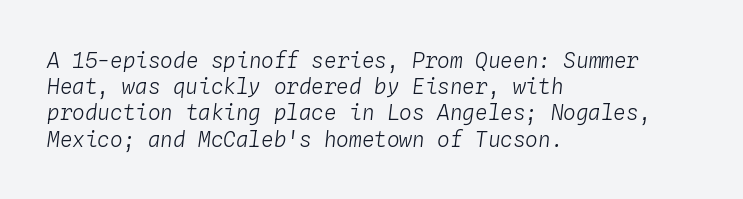
Does the leading feel generous? No, just average. Short and long lines alike share a common starting point at left. Counters stay open thanks to moderate or lighter strokes. Default kerning and tracking; the words read as compact shapes. Is the type slanted? Yes — the strokes lean at a clear angle.
